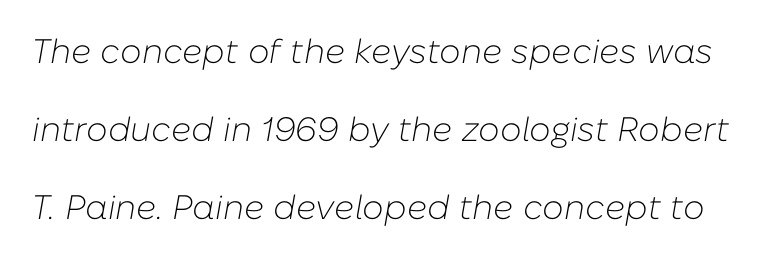
The image shows 34 px light type, italic (leaning right); set loose line spacing (2.29x), normal letter spacing, not underlined; low stroke contrast and a medium x-height.
